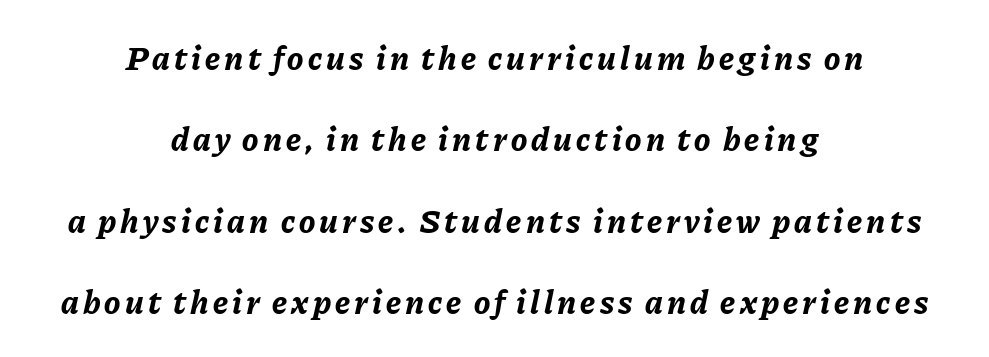
Q: Is the text bold? A: Yes.
Q: Is the text italic (slanted)? A: Yes, it leans right by about 11 degrees.
Q: Is the text underlined? A: No.
Q: How is the paragraph aligned? A: Centered.
Q: Is the spacing between lines tight, normal or loose? A: Loose.
Q: Width (condensed, normal, or wide)? A: Normal.
Q: Stroke contrast? A: Low.
Q: x-height? A: Medium.
Q: Monospaced? A: No.
